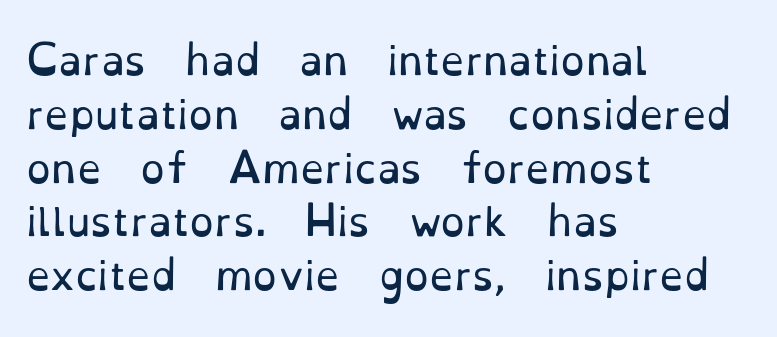
{"italic": "no", "bold": "no", "weight": "regular", "width": "normal", "stroke_contrast": "low", "x_height": "small", "monospaced": "no", "underline": "no", "align": "left", "line_spacing": "normal", "line_spacing_ratio": 1.38, "letter_spacing": "normal", "letter_spacing_em": 0.0, "glyph_px": 39}
